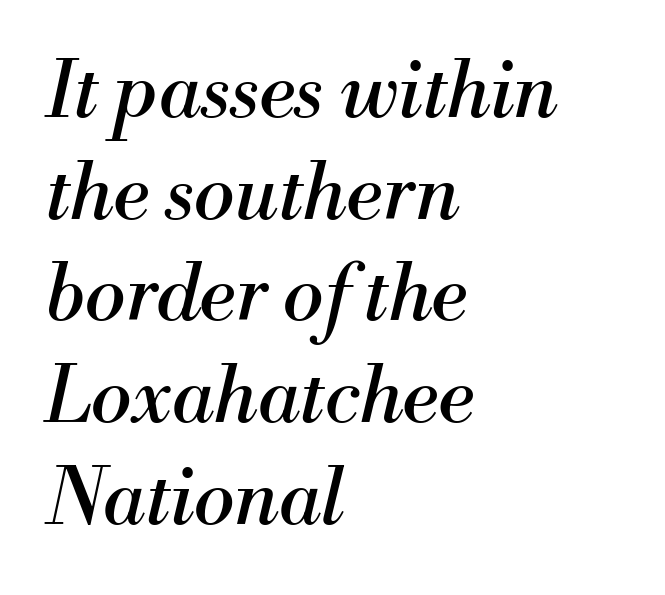
{"serif": "yes", "italic": "yes", "lean": "right", "slant_degrees": 13, "bold": "no", "weight": "regular", "width": "normal", "stroke_contrast": "medium", "x_height": "small", "monospaced": "no", "underline": "no", "align": "left", "line_spacing": "normal", "line_spacing_ratio": 1.32, "letter_spacing": "normal", "letter_spacing_em": 0.0, "glyph_px": 77}
